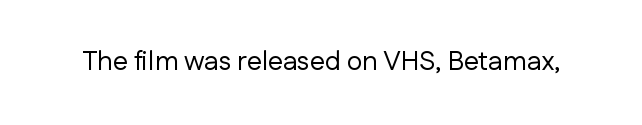
{"italic": "no", "bold": "no", "underline": "no", "letter_spacing": "normal", "letter_spacing_em": 0.0, "glyph_px": 27}
